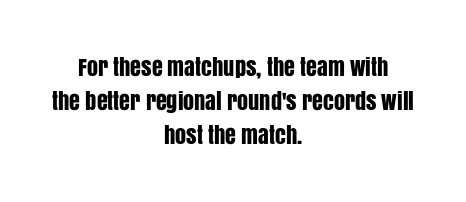
{"italic": "no", "underline": "no", "align": "center", "line_spacing": "normal", "line_spacing_ratio": 1.54, "letter_spacing": "normal", "letter_spacing_em": 0.0, "glyph_px": 22}
